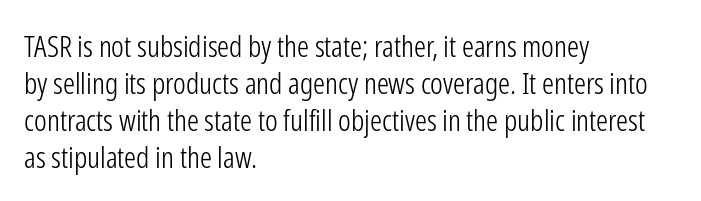
The image shows 30 px light, condensed sans-serif type, upright; set left-aligned, line spacing 1.23x, normal letter spacing, not underlined; low stroke contrast and a medium x-height.
